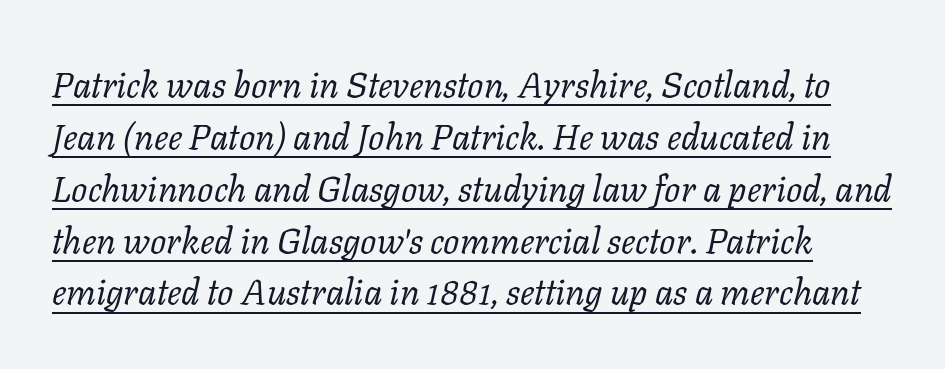
The image shows 36 px regular-weight serif type, italic (leaning right); set normal line spacing (1.44x), normal letter spacing, underlined; low stroke contrast and a medium x-height.
